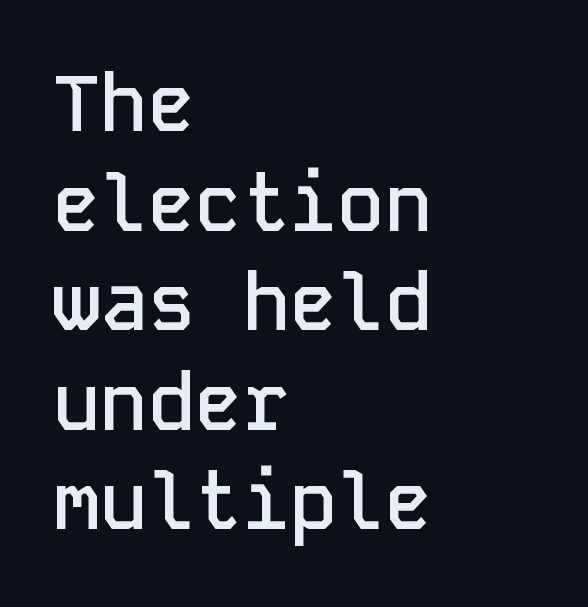
Does the type have serifs? No, each stem ends abruptly. Ordinary non-slanted type is in use. Think of a typewriter: that constant character pitch is what you see here. What weight is shown? A semibold, between regular and bold. Is the letter spacing exaggerated? No — it looks like the ordinary default.
